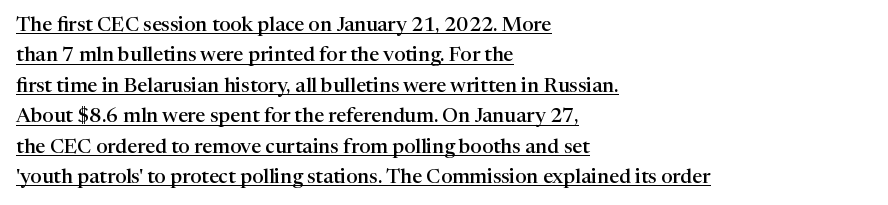
The image shows 20 px text type, upright; set left-aligned, normal line spacing (1.52x), normal letter spacing, underlined.
